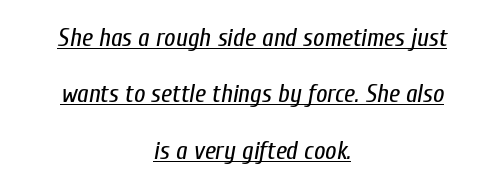
The image shows 25 px text type, italic (leaning right); set centered, loose line spacing (2.26x), normal letter spacing, underlined.
